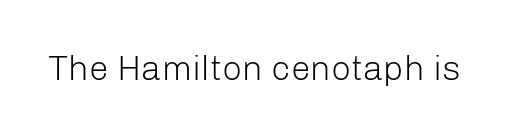
The image shows 35 px light sans-serif type, upright; set normal letter spacing, not underlined; low stroke contrast and a medium x-height.
